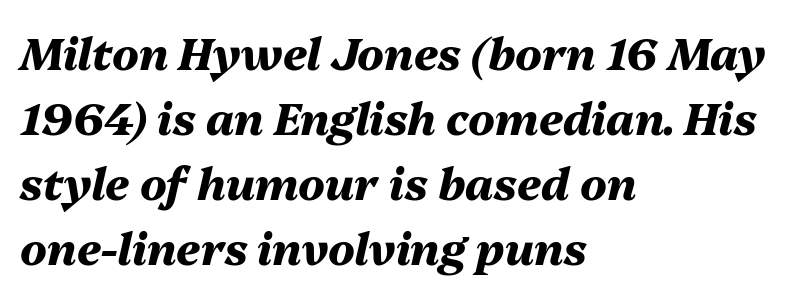
The image shows 44 px heavy type, italic (leaning right); set left-aligned, normal line spacing (1.48x), normal letter spacing, not underlined; medium stroke contrast and a medium x-height.
